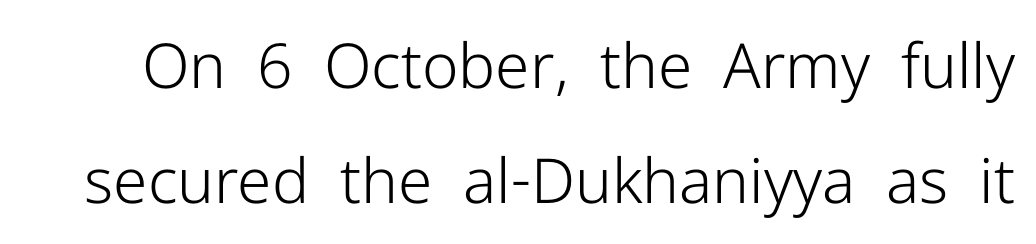
The image shows 62 px light sans-serif type, upright; set line spacing 1.86x, normal letter spacing, not underlined; low stroke contrast and a medium x-height.
